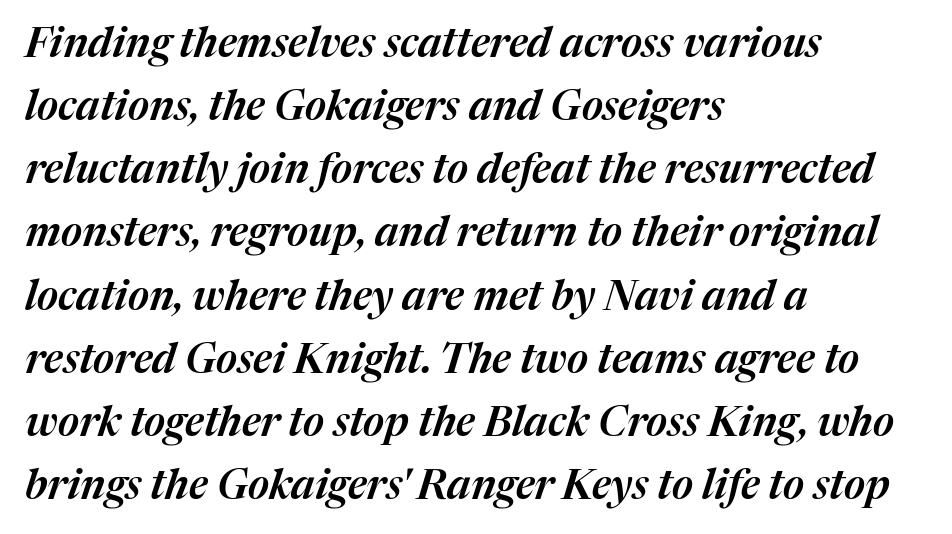
The image shows 41 px text type, italic (leaning right); set left-aligned, normal line spacing (1.54x), normal letter spacing, not underlined; medium stroke contrast and a medium x-height.
